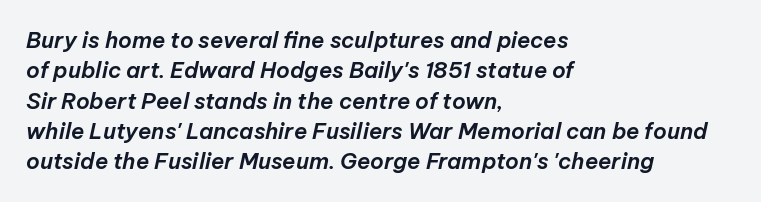
Q: Is the text italic (slanted)? A: Yes, it leans right by about 12 degrees.
Q: Is the text underlined? A: No.
Q: How is the paragraph aligned? A: Left-aligned.
Q: Is the spacing between letters normal or unusually wide? A: Normal.
Q: Is the spacing between lines tight, normal or loose? A: Normal.
